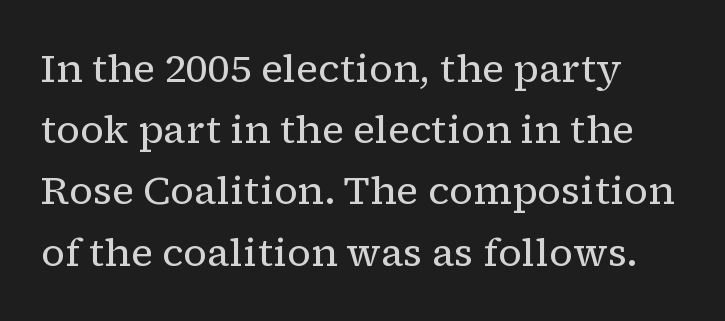
Tall strokes in this sample are plumb rather than angled. The passage shown is not underscored anywhere. Here the glyphs are tracked normally, forming tight word shapes. I'd call this a serif setting — the letters wear small feet. The letters advance in unequal steps, a hallmark of proportional type.
